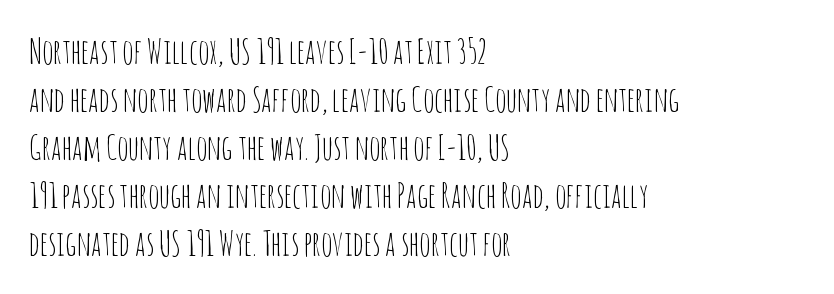
The image shows 34 px thin, condensed sans-serif type, upright; set left-aligned, normal line spacing (1.41x), normal letter spacing, not underlined; low stroke contrast and a large x-height.
